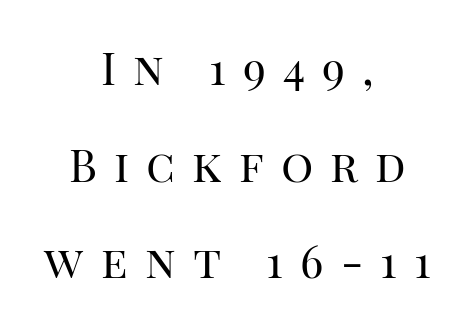
The rag falls on both sides of this text block equally. Think standard paragraph weight, or any step lighter than that. Only glyphs here, with clear space below each row. Proportional: the letters do not fall into vertical columns. Upright lettering throughout. Regarding serifs, this sample has them.
